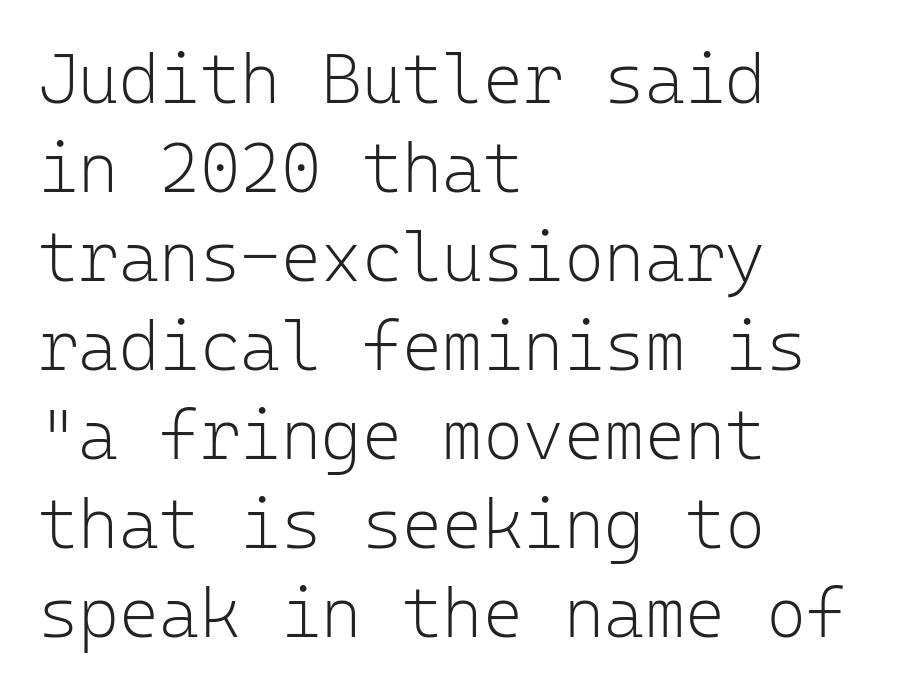
{"serif": "no", "italic": "no", "bold": "no", "weight": "light", "width": "normal", "stroke_contrast": "low", "x_height": "medium", "monospaced": "yes", "underline": "no", "align": "left", "line_spacing": "normal", "line_spacing_ratio": 1.29, "letter_spacing": "normal", "letter_spacing_em": 0.0, "glyph_px": 69}
